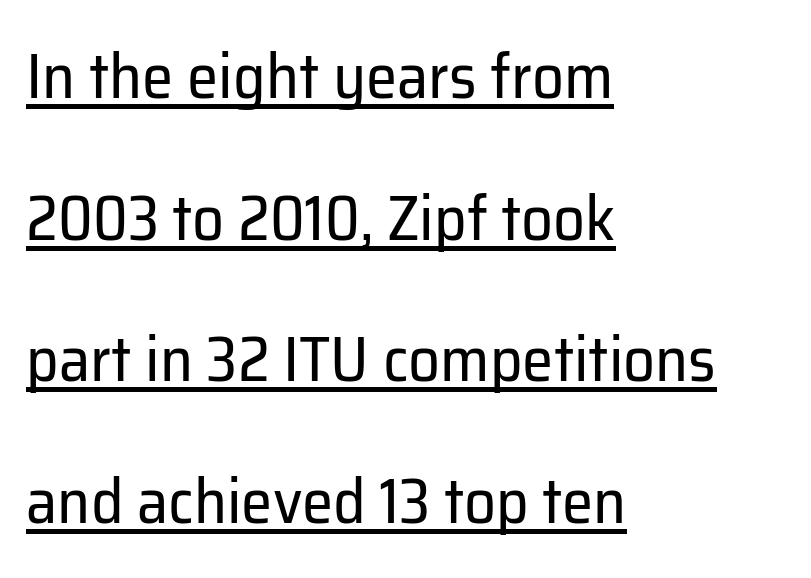
Q: Is the text bold? A: No.
Q: Is the text italic (slanted)? A: No, it is upright.
Q: Is the typeface a serif or a sans-serif typeface? A: Sans-serif.
Q: Is the text underlined? A: Yes.
Q: How is the paragraph aligned? A: Left-aligned.
Q: Is the spacing between letters normal or unusually wide? A: Normal.
Q: Is the spacing between lines tight, normal or loose? A: Loose.
Q: Width (condensed, normal, or wide)? A: Normal.
Q: Stroke contrast? A: Low.
Q: x-height? A: Medium.
Q: Monospaced? A: No.
